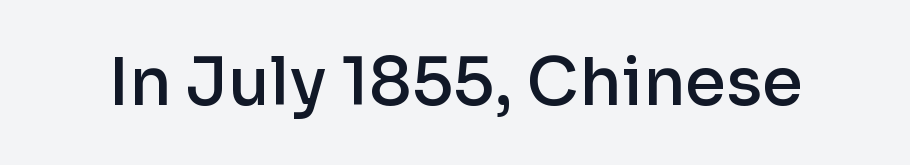
{"serif": "no", "italic": "no", "bold": "semi", "weight": "semibold", "width": "normal", "stroke_contrast": "low", "x_height": "medium", "monospaced": "no", "underline": "no", "letter_spacing": "normal", "letter_spacing_em": 0.0, "glyph_px": 66}
